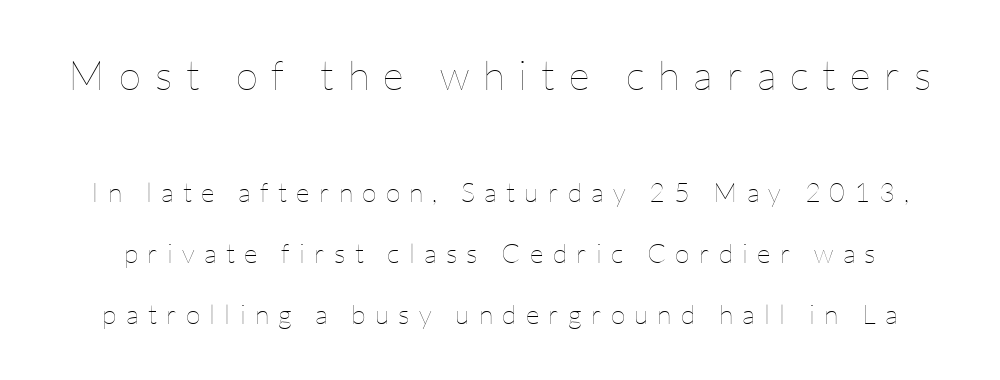
Varying glyph widths throughout — classic text-font behaviour. Note: larger setting up top, smaller setting below. Airy leading. Descender tails drop into unmarked territory. The axis of the letterforms is exactly vertical.
